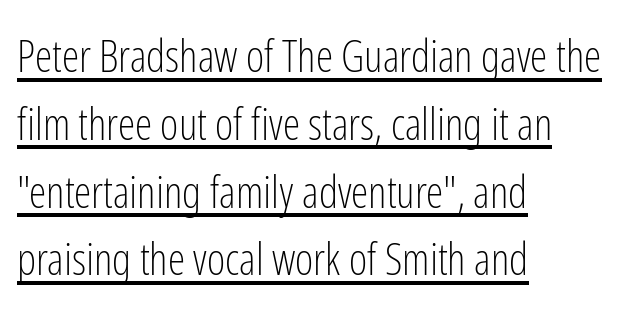
{"serif": "no", "italic": "no", "bold": "no", "weight": "light", "width": "condensed", "stroke_contrast": "low", "x_height": "medium", "monospaced": "no", "underline": "yes", "align": "left", "line_spacing": "normal", "line_spacing_ratio": 1.54, "letter_spacing": "normal", "letter_spacing_em": 0.0, "glyph_px": 44}
